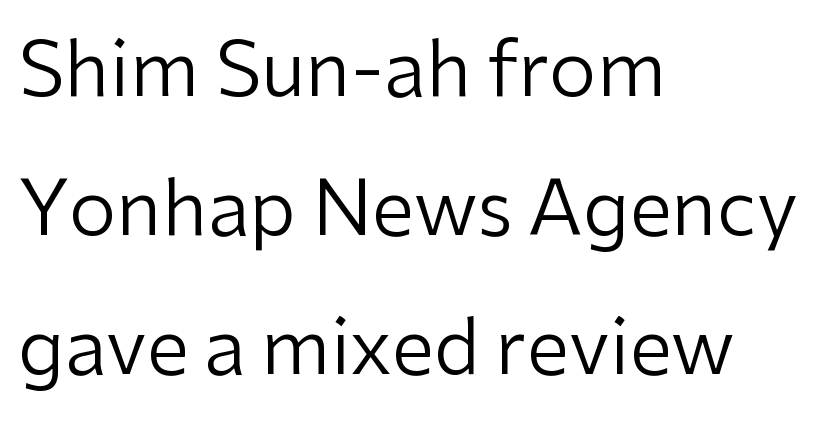
{"serif": "no", "italic": "no", "bold": "no", "weight": "regular", "width": "normal", "stroke_contrast": "low", "x_height": "medium", "monospaced": "no", "underline": "no", "align": "left", "line_spacing_ratio": 1.83, "letter_spacing": "normal", "letter_spacing_em": 0.0, "glyph_px": 76}
